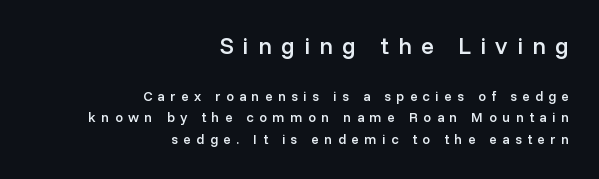
Q: Is the text bold? A: Semi-bold.
Q: Is the text italic (slanted)? A: No, it is upright.
Q: Is the text underlined? A: No.
Q: How is the paragraph aligned? A: Right-aligned.
Q: Is the spacing between letters normal or unusually wide? A: Unusually wide.
Q: Is the spacing between lines tight, normal or loose? A: Normal.
Q: Which block of text is set in a larger size, the first (top) or the second (bottom)? A: The first (top) one.
